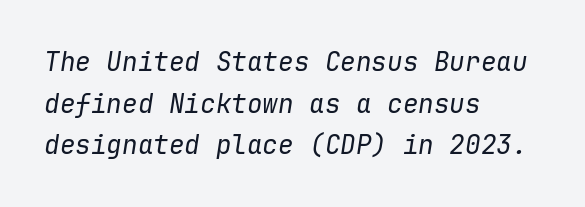
The image shows 26 px text type, italic (leaning right); set left-aligned, normal line spacing (1.6x), normal letter spacing, not underlined.
